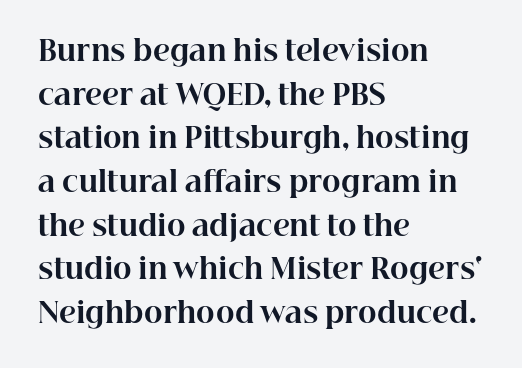
Q: Is the text bold? A: Yes.
Q: Is the text italic (slanted)? A: No, it is upright.
Q: Is the typeface a serif or a sans-serif typeface? A: Serif.
Q: Is the text underlined? A: No.
Q: How is the paragraph aligned? A: Left-aligned.
Q: Is the spacing between letters normal or unusually wide? A: Normal.
Q: Is the spacing between lines tight, normal or loose? A: Normal.
Q: Width (condensed, normal, or wide)? A: Normal.
Q: Stroke contrast? A: High.
Q: x-height? A: Medium.
Q: Monospaced? A: No.
